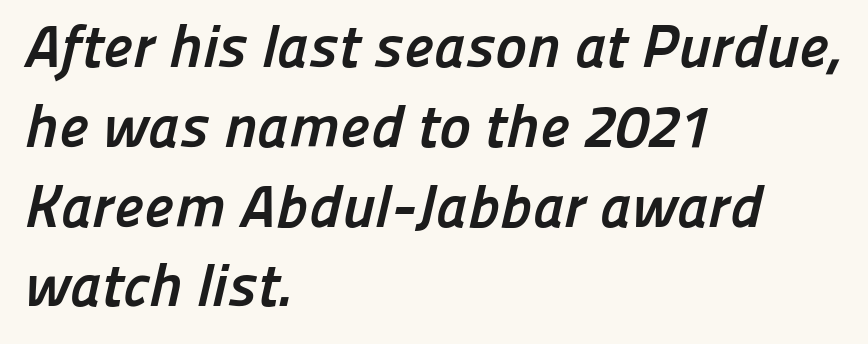
Q: Is the text bold? A: Yes.
Q: Is the typeface a serif or a sans-serif typeface? A: Sans-serif.
Q: Is the text underlined? A: No.
Q: How is the paragraph aligned? A: Left-aligned.
Q: Is the spacing between letters normal or unusually wide? A: Normal.
Q: Is the spacing between lines tight, normal or loose? A: Normal.
Q: Width (condensed, normal, or wide)? A: Normal.
Q: Stroke contrast? A: Low.
Q: x-height? A: Medium.
Q: Monospaced? A: No.
